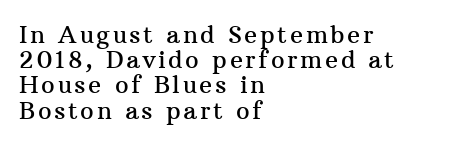
The image shows 24 px text type, upright; set left-aligned, tight line spacing (1.05x), not underlined.
